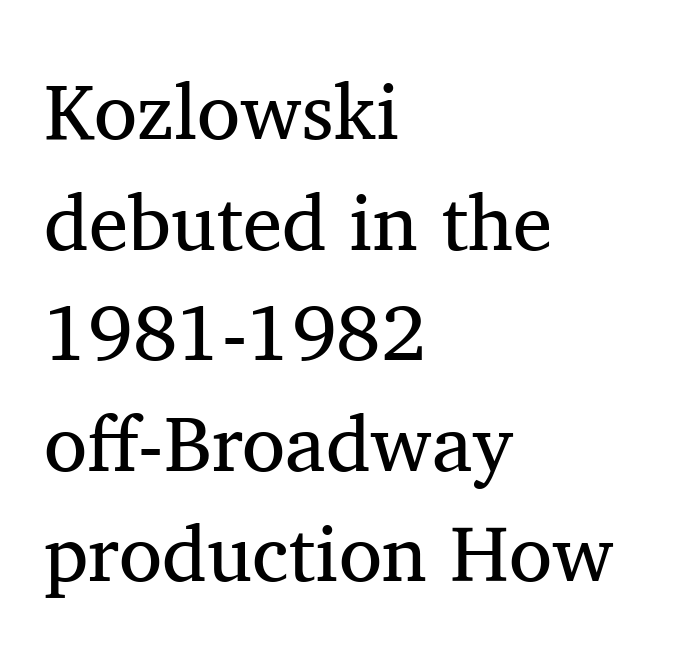
The image shows 79 px regular-weight serif type, upright; set left-aligned, normal line spacing (1.4x), normal letter spacing, not underlined; medium stroke contrast and a medium x-height.
